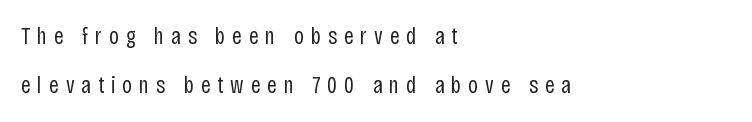
{"italic": "no", "bold": "no", "underline": "no", "align": "left", "line_spacing": "loose", "line_spacing_ratio": 2.06, "letter_spacing": "wide", "letter_spacing_em": 0.29, "glyph_px": 24}
